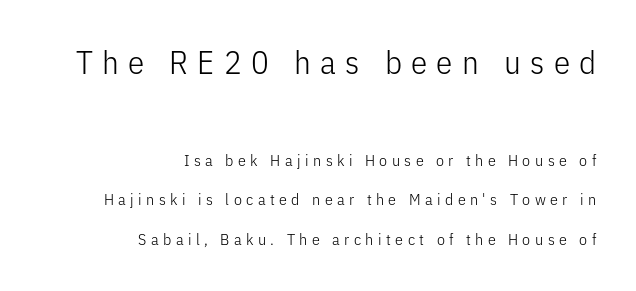
The text was rendered using a sans face with plain stroke endings. Which margin do the lines hug? The right one — the left edge is uneven. Varying glyph widths throughout — classic text-font behaviour. The letters stand straight up with perfectly vertical stems.
